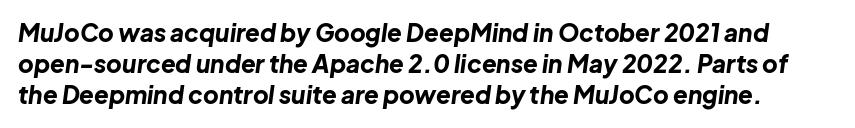
This rendering leaves character spacing at its baseline value. Slanted lettering throughout. The strip under each line holds only bare page. Interline gaps are of average width in this sample. Does the weight exceed regular? Yes, all the way to bold.
